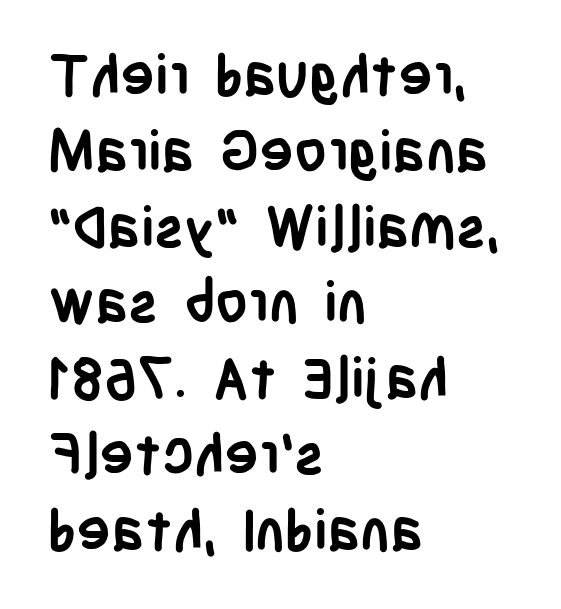
This rendering employs a face without finishing strokes, i.e., a sans-serif. The lettering holds an erect, upright posture throughout. Pretty heavy lettering here — definitely bold. The zone under the glyphs is completely vacant. The lines sit at an ordinary, default distance from one another. In CSS terms this would be text-align: left.
